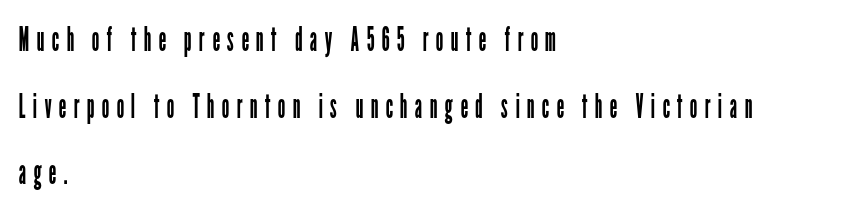
Quick note: underline off. This sample uses expanded letter spacing, leaving extra air between glyphs. Alignment: flush left. Is the type heavy? It reads as light-to-regular instead.
